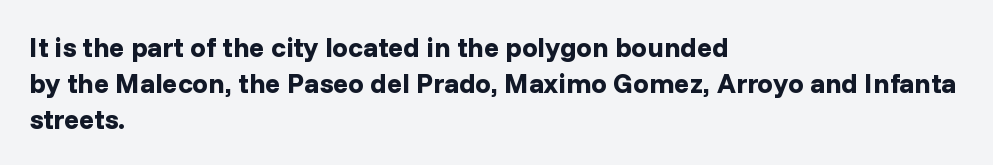
{"serif": "no", "italic": "no", "bold": "yes", "weight": "bold", "width": "normal", "stroke_contrast": "low", "x_height": "medium", "monospaced": "no", "underline": "no", "align": "left", "line_spacing": "normal", "line_spacing_ratio": 1.28, "letter_spacing": "normal", "letter_spacing_em": 0.0, "glyph_px": 28}
